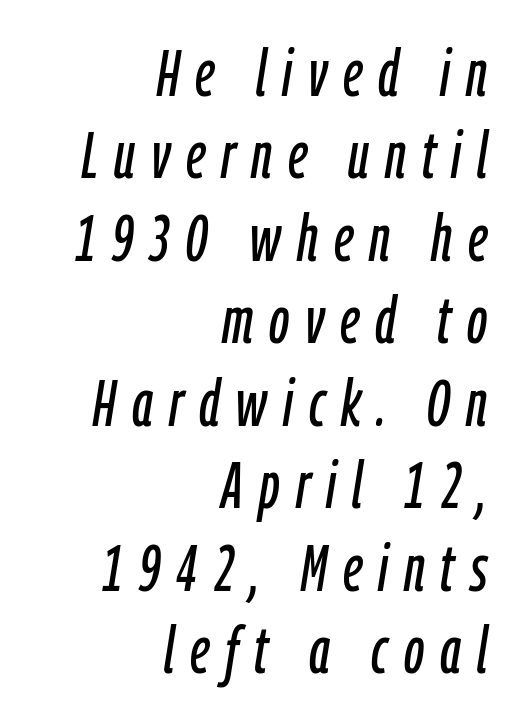
The image shows 66 px condensed type, italic (leaning right); set right-aligned, normal line spacing (1.25x), unusually wide letter spacing (+0.24 em), not underlined; low stroke contrast and a medium x-height.
